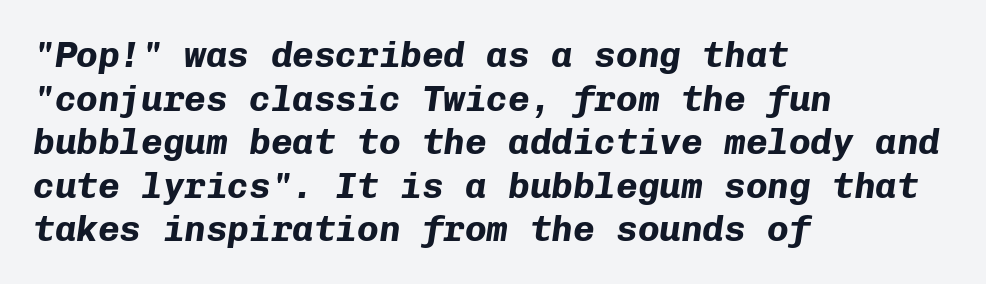
{"italic": "yes", "lean": "right", "slant_degrees": 8, "bold": "yes", "weight": "bold", "width": "normal", "stroke_contrast": "low", "x_height": "medium", "monospaced": "yes", "underline": "no", "align": "left", "line_spacing_ratio": 1.21, "letter_spacing": "normal", "letter_spacing_em": 0.0, "glyph_px": 36}
